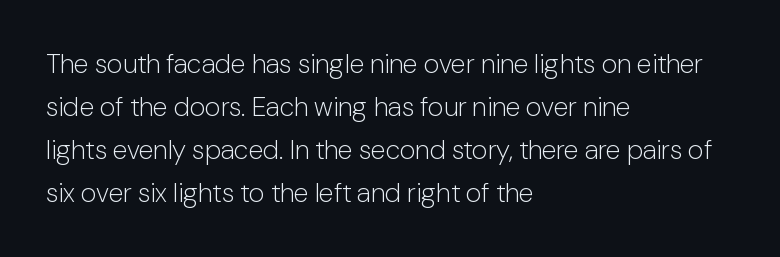
The image shows 27 px text type, upright; set left-aligned, normal line spacing (1.59x), normal letter spacing, not underlined.
